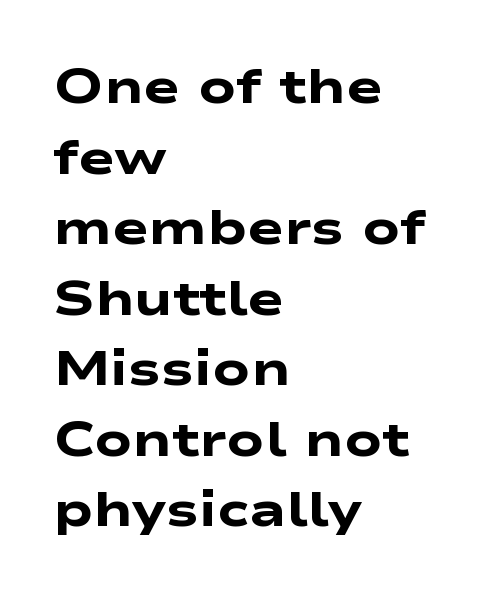
Spacing verdict: proportional, widths tailored to each character. Each new line begins a customary step beneath the previous one. Underlining? Definitely not there. What kind of face is this? One without serifs — a sans. Where is the straight margin? On the left. A dark, heavy texture on the line: the type is bold.
